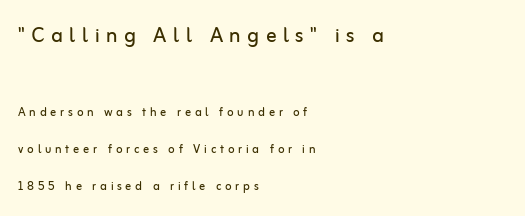
{"italic": "no", "bold": "no", "underline": "no", "align": "left", "line_spacing": "loose", "line_spacing_ratio": 2.45, "letter_spacing": "wide", "letter_spacing_em": 0.25, "larger_block": "first", "size_ratio": 1.73, "glyph_px": 26}
